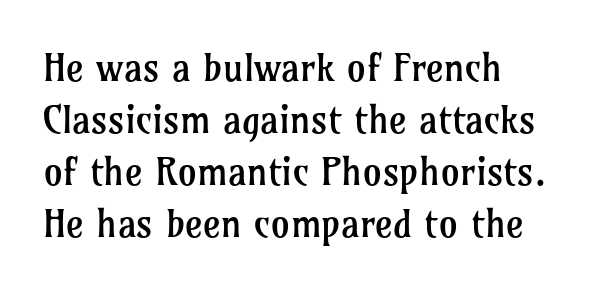
{"serif": "yes", "italic": "no", "bold": "no", "weight": "regular", "width": "normal", "stroke_contrast": "low", "x_height": "medium", "monospaced": "no", "underline": "no", "align": "left", "line_spacing": "normal", "line_spacing_ratio": 1.37, "letter_spacing": "normal", "letter_spacing_em": 0.0, "glyph_px": 38}
